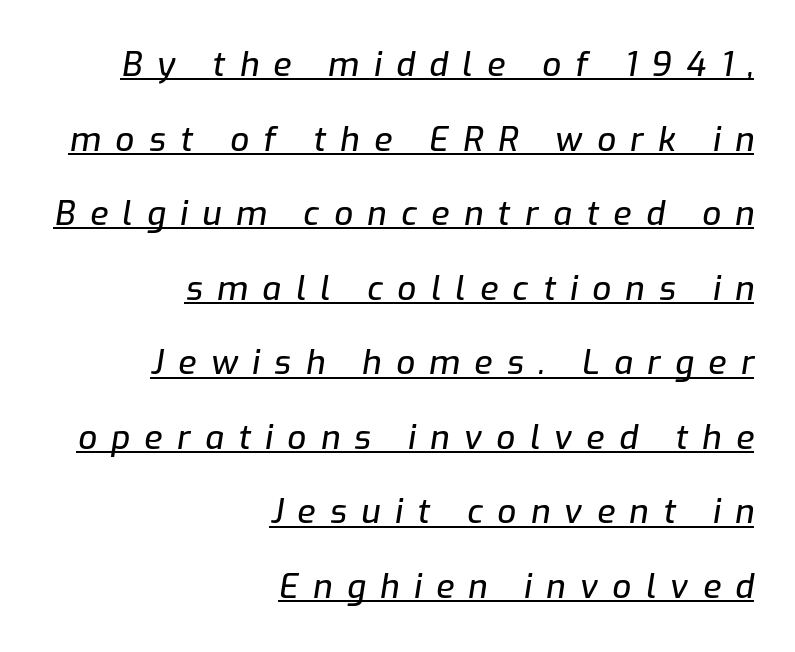
Q: Is the text italic (slanted)? A: Yes, it leans right by about 9 degrees.
Q: Is the text underlined? A: Yes.
Q: How is the paragraph aligned? A: Right-aligned.
Q: Is the spacing between letters normal or unusually wide? A: Unusually wide.
Q: Is the spacing between lines tight, normal or loose? A: Loose.
Q: Width (condensed, normal, or wide)? A: Normal.
Q: Stroke contrast? A: Low.
Q: x-height? A: Medium.
Q: Monospaced? A: No.
